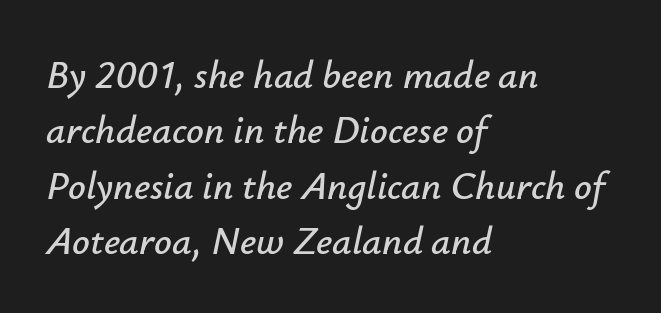
Is the block centered? No — it sits flush against the left margin. Designer's note — italics engaged. A typesetter would call this proportional, since set widths differ per character. Check the space under the baseline: it is left empty.
